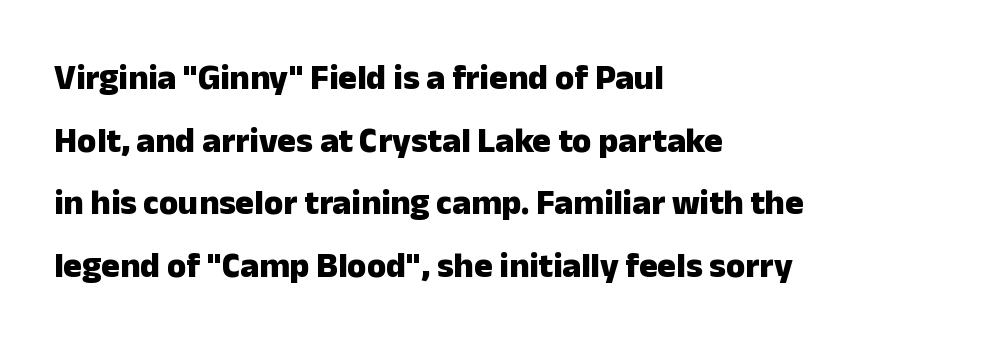
Q: Is the text bold? A: Yes.
Q: Is the text italic (slanted)? A: No, it is upright.
Q: Is the typeface a serif or a sans-serif typeface? A: Sans-serif.
Q: Is the text underlined? A: No.
Q: How is the paragraph aligned? A: Left-aligned.
Q: Is the spacing between letters normal or unusually wide? A: Normal.
Q: Width (condensed, normal, or wide)? A: Normal.
Q: Stroke contrast? A: Low.
Q: x-height? A: Medium.
Q: Monospaced? A: No.
